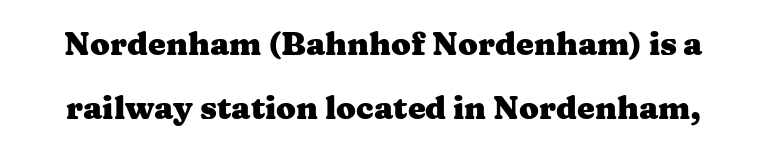
A typesetter would label this face a serif. Nothing unusual about the tracking: characters are spaced as the font intends. Think of a printed novel: that variable character pitch is what you see here. Weight: bold. The line-height multiplier appears high, well above default. The type sits square on the baseline with zero lean.
